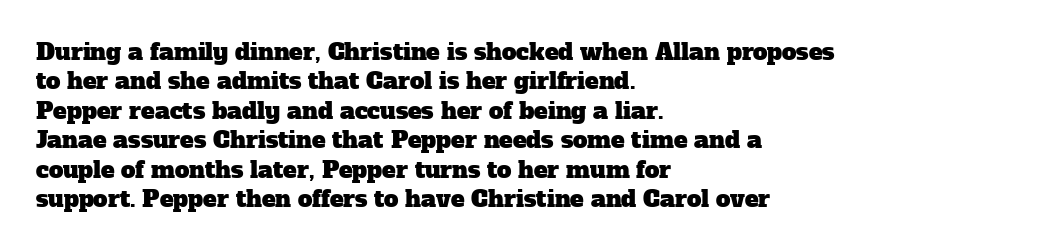
Q: Is the text underlined? A: No.
Q: How is the paragraph aligned? A: Left-aligned.
Q: Is the spacing between letters normal or unusually wide? A: Normal.
Q: Is the spacing between lines tight, normal or loose? A: Normal.
